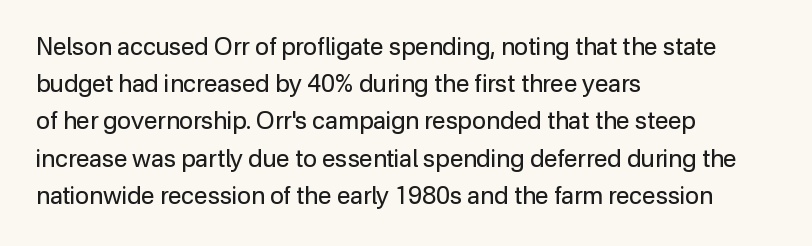
Ordinary non-slanted type is in use. This sample uses plain, unmodified letter spacing. Has an underline been added? It has not. The designer left line spacing at the default. The cut favours lightness, reaching ordinary text weight at its darkest. Layout note: lines flush left.
